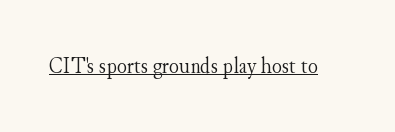
{"italic": "no", "bold": "no", "underline": "yes", "letter_spacing": "normal", "letter_spacing_em": 0.0, "glyph_px": 23}
